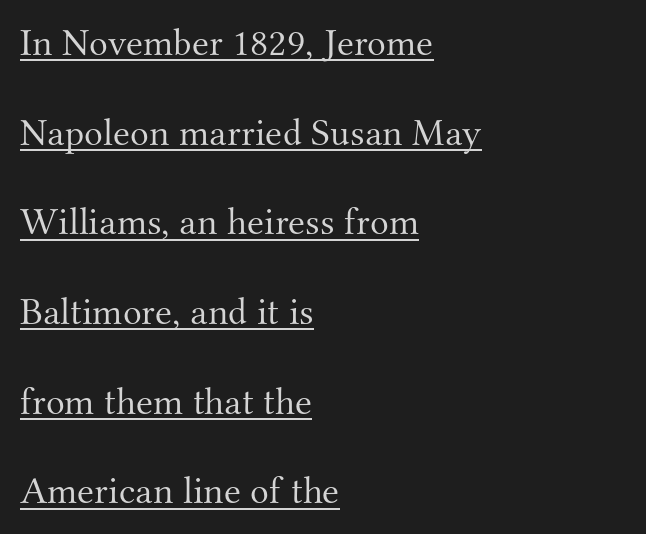
Q: Is the text bold? A: No.
Q: Is the text italic (slanted)? A: No, it is upright.
Q: Is the typeface a serif or a sans-serif typeface? A: Serif.
Q: Is the text underlined? A: Yes.
Q: How is the paragraph aligned? A: Left-aligned.
Q: Is the spacing between letters normal or unusually wide? A: Normal.
Q: Is the spacing between lines tight, normal or loose? A: Loose.
Q: Width (condensed, normal, or wide)? A: Normal.
Q: Stroke contrast? A: Medium.
Q: x-height? A: Small.
Q: Monospaced? A: No.
